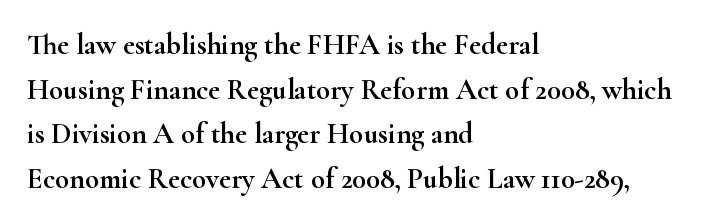
Q: Is the text italic (slanted)? A: No, it is upright.
Q: Is the typeface a serif or a sans-serif typeface? A: Serif.
Q: Is the text underlined? A: No.
Q: How is the paragraph aligned? A: Left-aligned.
Q: Is the spacing between letters normal or unusually wide? A: Normal.
Q: Is the spacing between lines tight, normal or loose? A: Normal.
Q: Width (condensed, normal, or wide)? A: Wide.
Q: Stroke contrast? A: High.
Q: x-height? A: Small.
Q: Monospaced? A: No.
